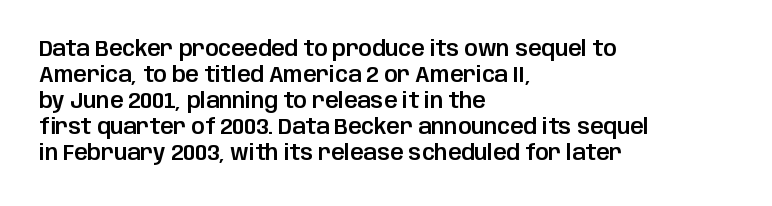
The image shows 21 px text type, upright; set left-aligned, line spacing 1.24x, normal letter spacing, not underlined.
